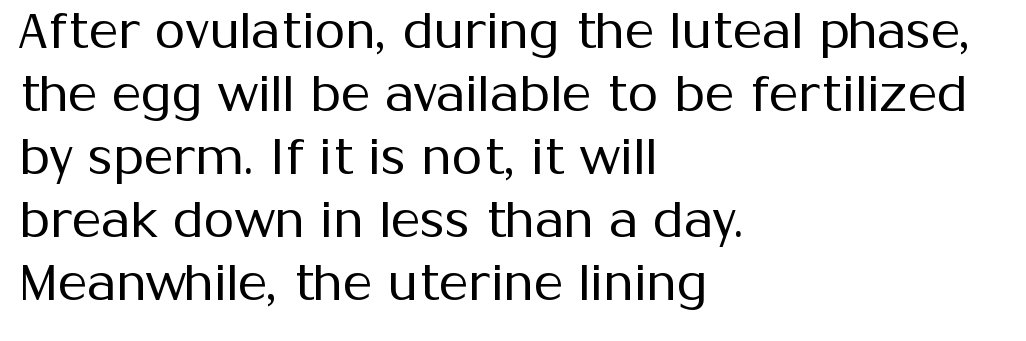
Character widths vary here, with narrow letters taking less room than wide ones. Stroke mass is kept to a normal reading level or below. The face used here is a sans, in the tradition of grotesques and geometrics. Regarding leading, the lines here are spaced in the standard way. Letters rest on an invisible, unmarked baseline.
